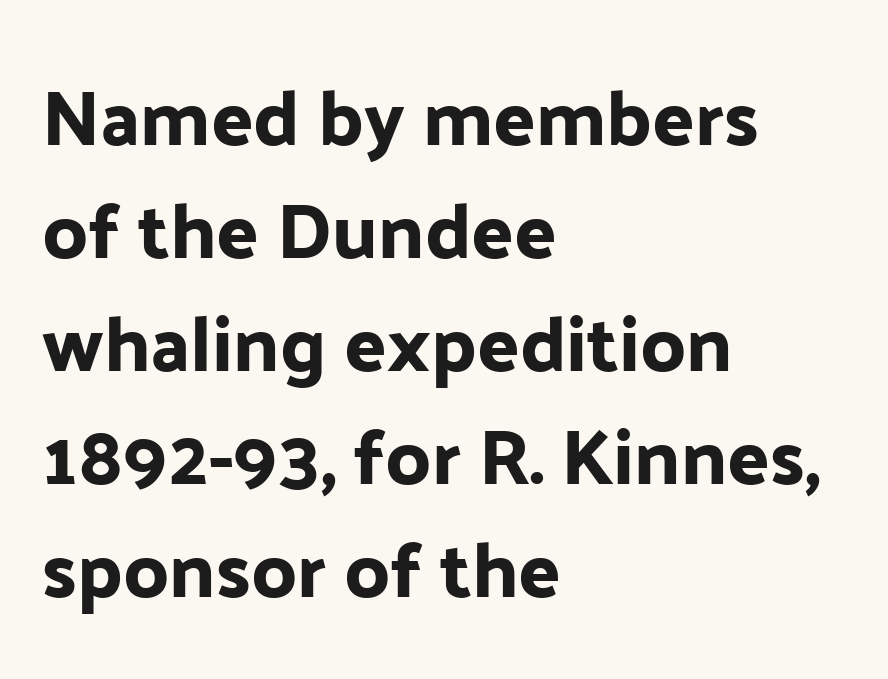
The image shows 78 px sans-serif type, upright; set left-aligned, normal line spacing (1.45x), normal letter spacing, not underlined; low stroke contrast and a medium x-height.
